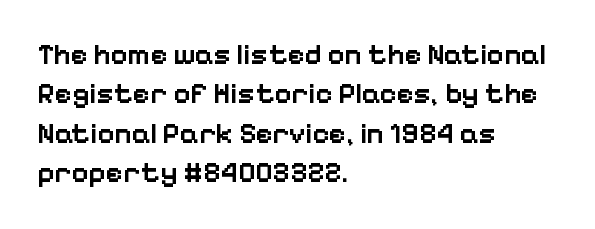
The image shows 29 px semibold sans-serif type, upright; set left-aligned, normal line spacing (1.36x), normal letter spacing, not underlined; low stroke contrast and a medium x-height.
